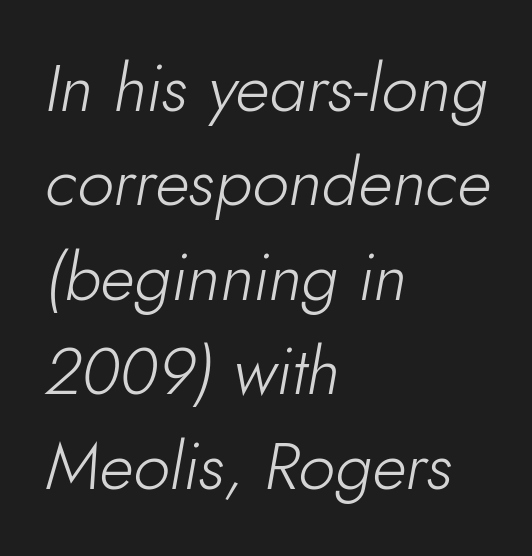
The image shows 66 px light type, italic (leaning right); set left-aligned, normal line spacing (1.43x), normal letter spacing, not underlined; low stroke contrast and a small x-height.
